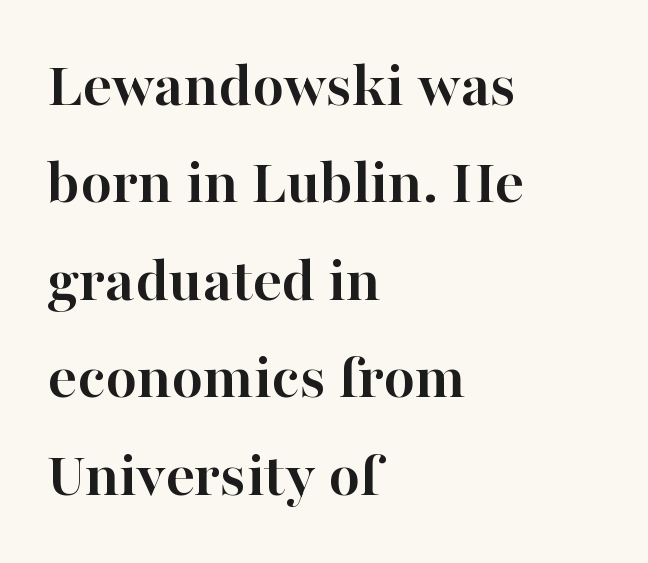
Q: Is the text bold? A: Yes.
Q: Is the text italic (slanted)? A: No, it is upright.
Q: Is the typeface a serif or a sans-serif typeface? A: Serif.
Q: Is the text underlined? A: No.
Q: How is the paragraph aligned? A: Left-aligned.
Q: Is the spacing between letters normal or unusually wide? A: Normal.
Q: Is the spacing between lines tight, normal or loose? A: Normal.
Q: Width (condensed, normal, or wide)? A: Normal.
Q: Stroke contrast? A: High.
Q: x-height? A: Medium.
Q: Monospaced? A: No.
